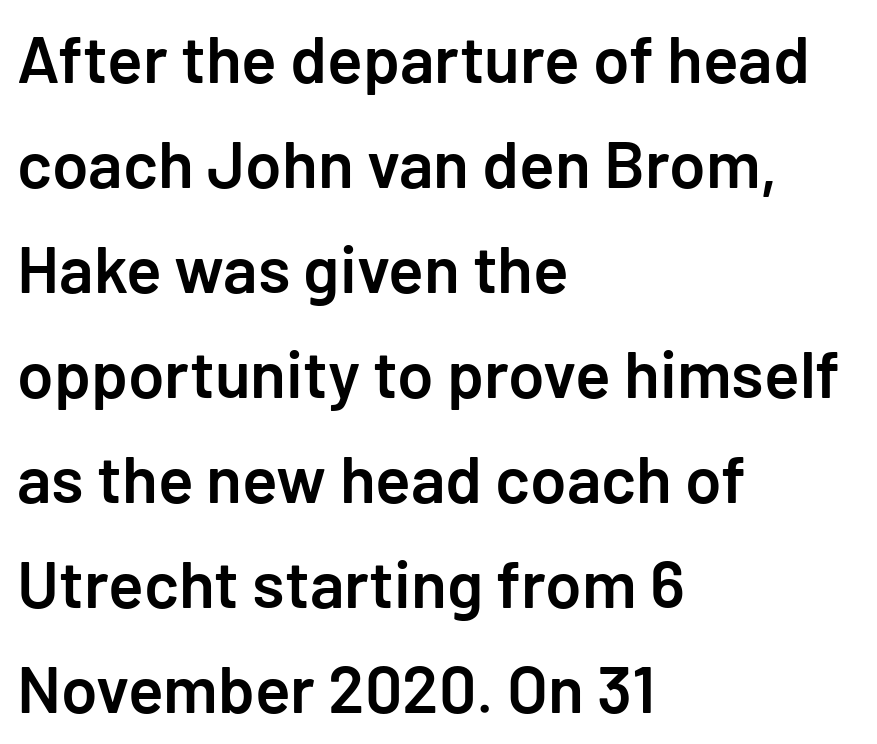
Nobody drew a line under any word here. Interline gaps are of average width in this sample. A sans-serif font was chosen for this passage. Each line starts at the same left margin while the right side varies.
